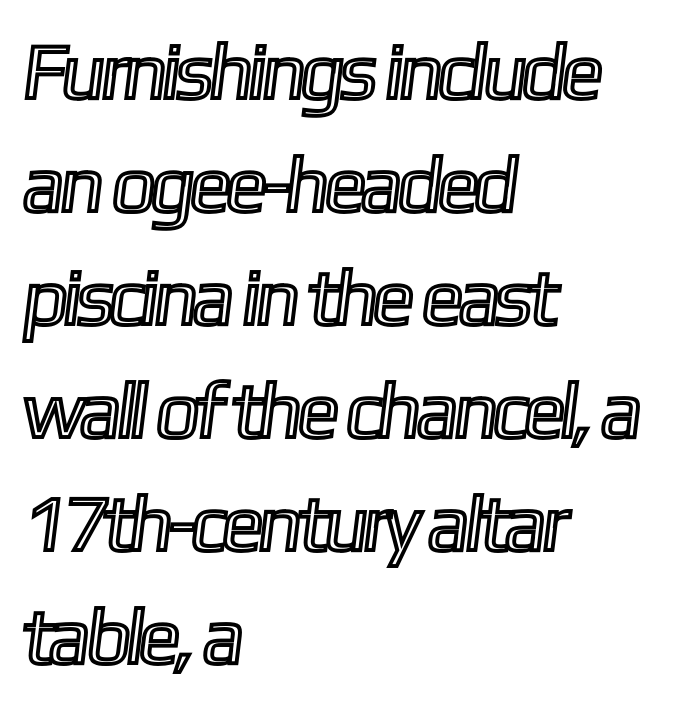
Q: Is the text underlined? A: No.
Q: How is the paragraph aligned? A: Left-aligned.
Q: Is the spacing between letters normal or unusually wide? A: Normal.
Q: Is the spacing between lines tight, normal or loose? A: Normal.
Q: Width (condensed, normal, or wide)? A: Condensed.
Q: x-height? A: Medium.
Q: Monospaced? A: No.
